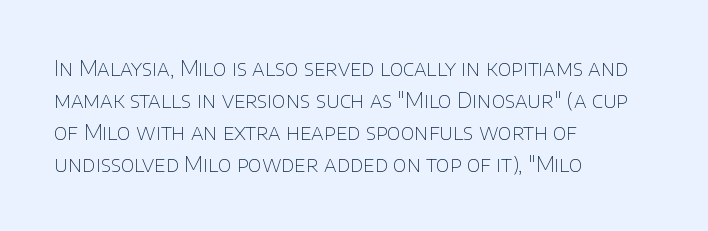
{"italic": "no", "bold": "no", "underline": "no", "align": "left", "line_spacing": "normal", "line_spacing_ratio": 1.52, "letter_spacing": "normal", "letter_spacing_em": 0.0, "glyph_px": 21}
